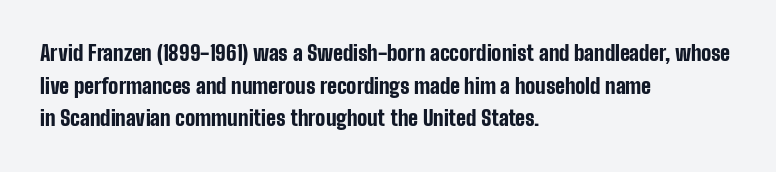
The image shows 21 px bold type, upright; set left-aligned, normal line spacing (1.55x), normal letter spacing, not underlined.
